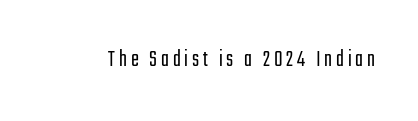
The image shows 24 px text type, upright; set not underlined.
